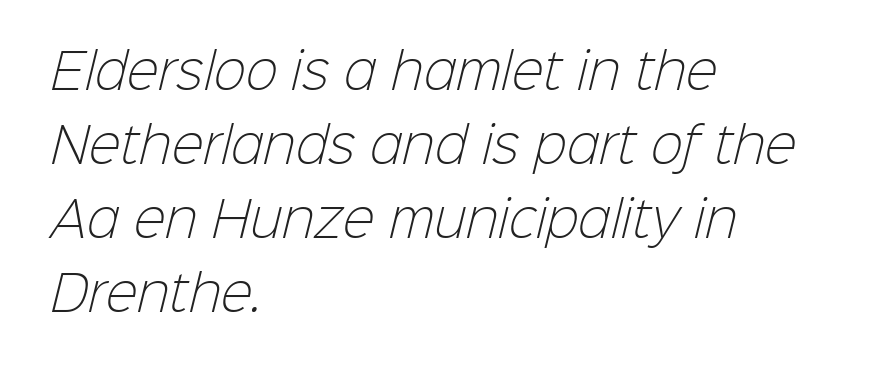
The image shows 48 px light sans-serif type; set left-aligned, normal line spacing (1.54x), normal letter spacing, not underlined; low stroke contrast and a medium x-height.
